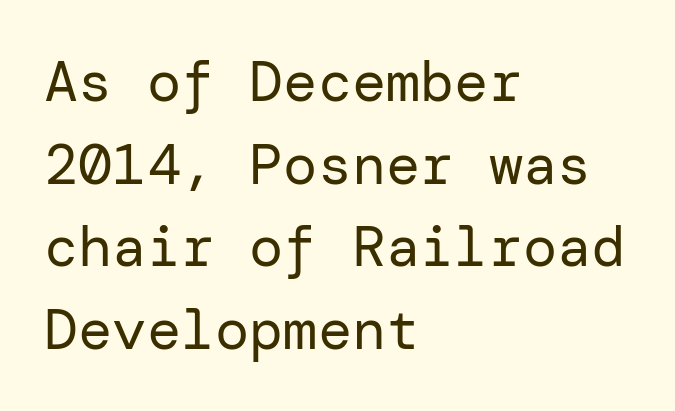
Q: Is the text bold? A: No.
Q: Is the text italic (slanted)? A: No, it is upright.
Q: Is the typeface a serif or a sans-serif typeface? A: Sans-serif.
Q: Is the text underlined? A: No.
Q: How is the paragraph aligned? A: Left-aligned.
Q: Is the spacing between letters normal or unusually wide? A: Normal.
Q: Is the spacing between lines tight, normal or loose? A: Normal.
Q: Width (condensed, normal, or wide)? A: Normal.
Q: Stroke contrast? A: Low.
Q: x-height? A: Medium.
